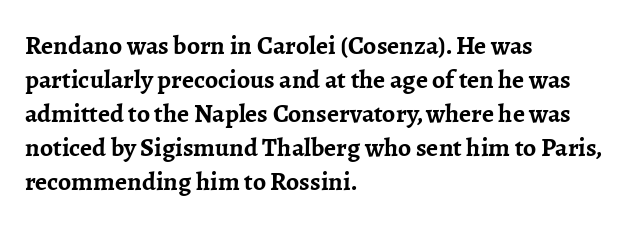
The image shows 26 px bold type, upright; set left-aligned, normal line spacing (1.31x), normal letter spacing, not underlined.
